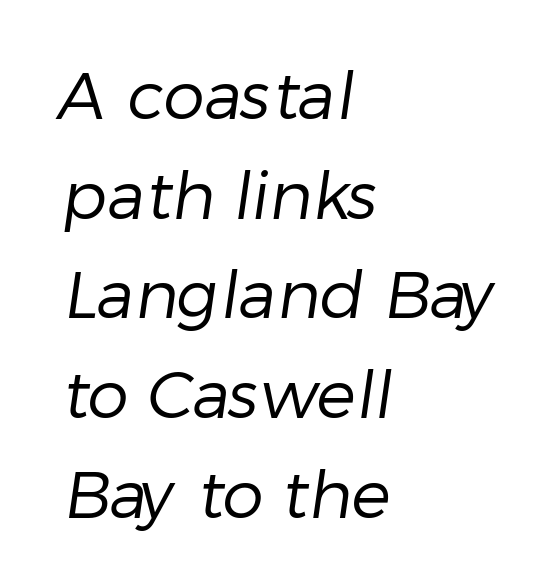
{"serif": "no", "bold": "no", "weight": "regular", "width": "normal", "stroke_contrast": "low", "x_height": "medium", "monospaced": "no", "underline": "no", "align": "left", "line_spacing": "normal", "line_spacing_ratio": 1.51, "letter_spacing": "normal", "letter_spacing_em": 0.0, "glyph_px": 66}
